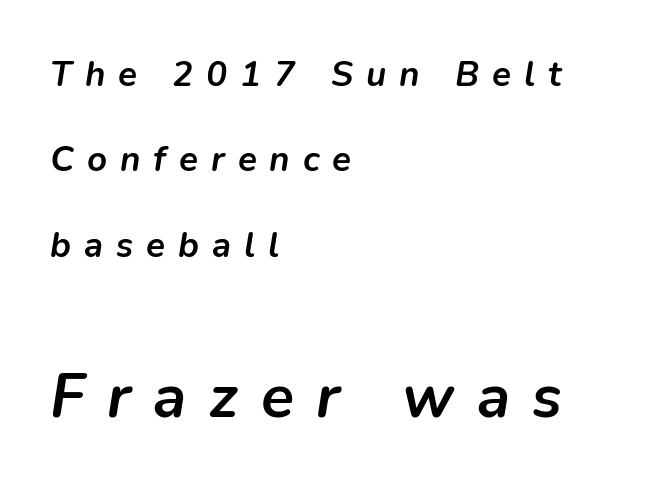
The second block has been scaled up relative to the first. The glyphs look as if they've been sheared to an angle. Proportional: the letters do not fall into vertical columns. The space directly below the letters is spotless. These lines are set flush left with a ragged right edge. Look at the stroke-to-counter ratio: heavy, a bold.
